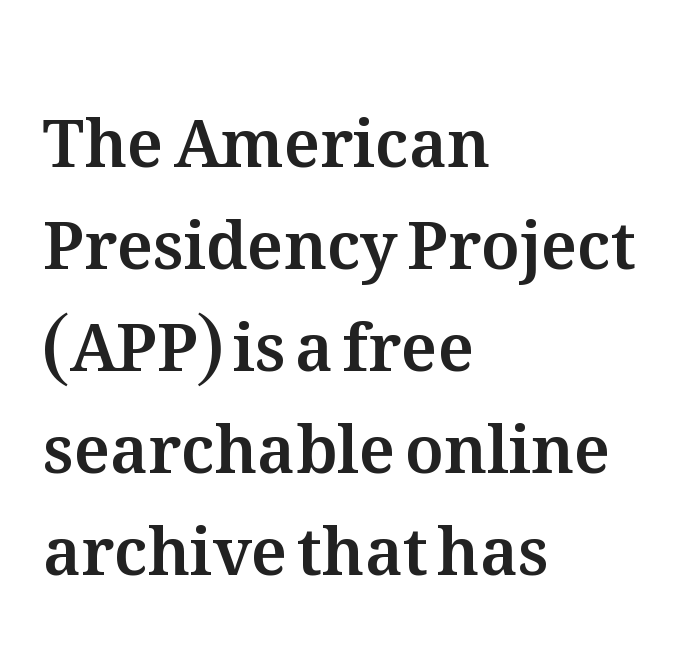
Q: Is the text italic (slanted)? A: No, it is upright.
Q: Is the text underlined? A: No.
Q: How is the paragraph aligned? A: Left-aligned.
Q: Is the spacing between letters normal or unusually wide? A: Normal.
Q: Is the spacing between lines tight, normal or loose? A: Normal.
Q: Width (condensed, normal, or wide)? A: Normal.
Q: Stroke contrast? A: Medium.
Q: x-height? A: Medium.
Q: Monospaced? A: No.
